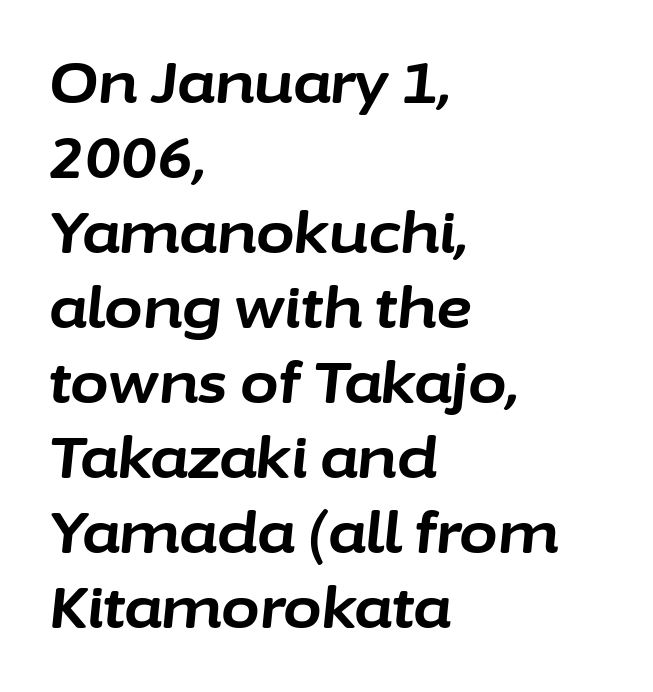
Q: Is the text bold? A: Yes.
Q: Is the text italic (slanted)? A: Yes, it leans right by about 6 degrees.
Q: Is the text underlined? A: No.
Q: How is the paragraph aligned? A: Left-aligned.
Q: Is the spacing between letters normal or unusually wide? A: Normal.
Q: Is the spacing between lines tight, normal or loose? A: Normal.
Q: Width (condensed, normal, or wide)? A: Normal.
Q: Stroke contrast? A: Low.
Q: x-height? A: Medium.
Q: Monospaced? A: No.
